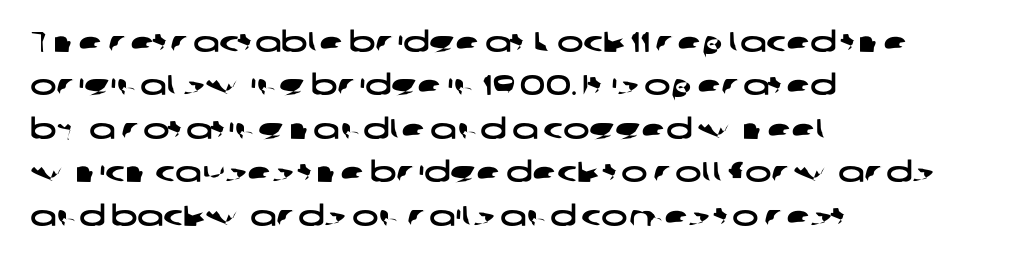
{"serif": "no", "width": "wide", "stroke_contrast": "low", "x_height": "medium", "monospaced": "no", "underline": "no", "align": "left", "line_spacing": "normal", "line_spacing_ratio": 1.55, "letter_spacing": "normal", "letter_spacing_em": 0.0, "glyph_px": 28}
